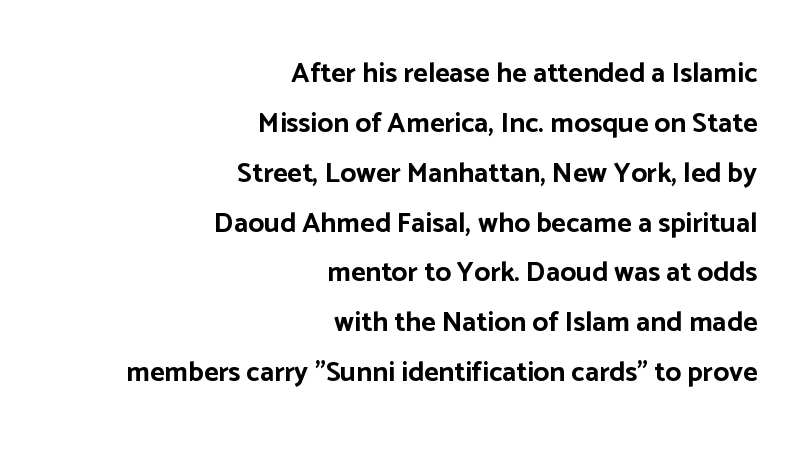
{"serif": "no", "italic": "no", "bold": "yes", "weight": "bold", "width": "normal", "stroke_contrast": "low", "x_height": "medium", "monospaced": "no", "underline": "no", "align": "right", "line_spacing_ratio": 1.78, "letter_spacing": "normal", "letter_spacing_em": 0.0, "glyph_px": 28}
